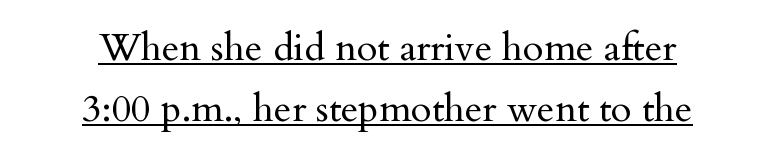
Q: Is the text bold? A: No.
Q: Is the text italic (slanted)? A: No, it is upright.
Q: Is the typeface a serif or a sans-serif typeface? A: Serif.
Q: Is the text underlined? A: Yes.
Q: How is the paragraph aligned? A: Centered.
Q: Is the spacing between letters normal or unusually wide? A: Normal.
Q: Is the spacing between lines tight, normal or loose? A: Normal.
Q: Width (condensed, normal, or wide)? A: Normal.
Q: Stroke contrast? A: Medium.
Q: x-height? A: Small.
Q: Monospaced? A: No.
